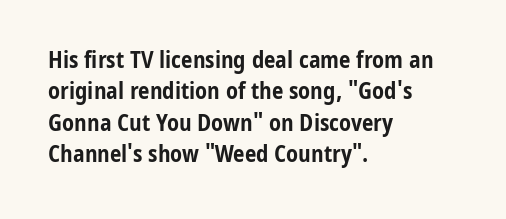
The image shows 23 px bold type, upright; set left-aligned, normal line spacing (1.36x), normal letter spacing, not underlined.
